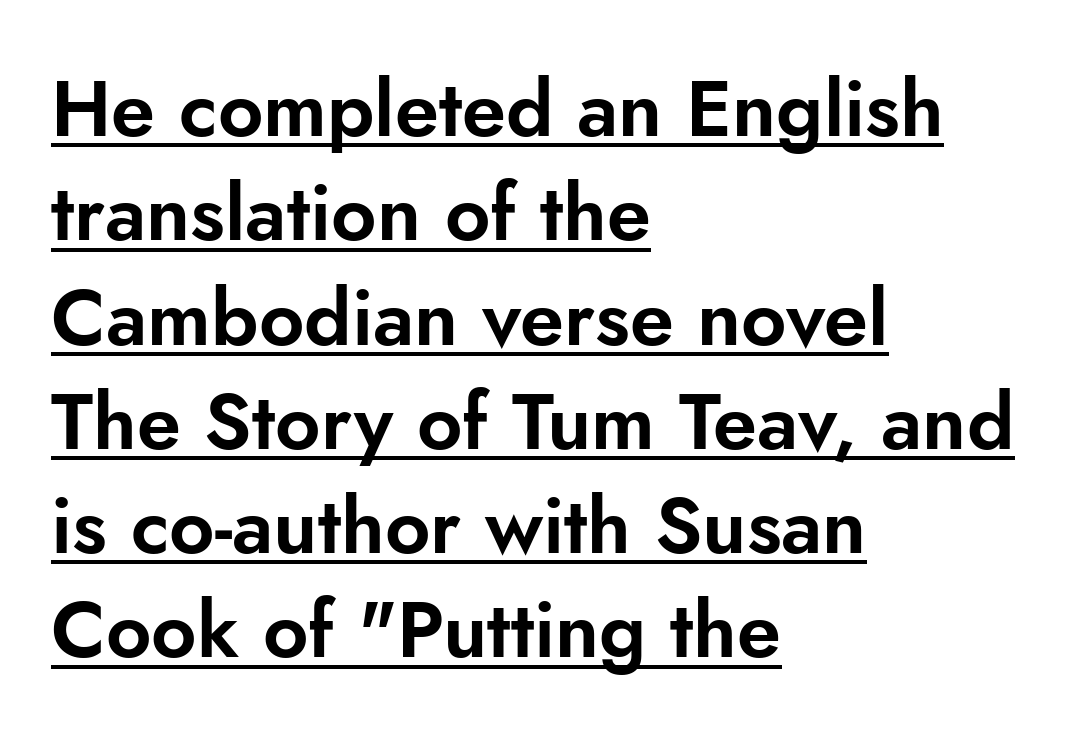
The image shows 79 px sans-serif type, upright; set left-aligned, normal line spacing (1.32x), normal letter spacing, underlined; low stroke contrast and a small x-height.
